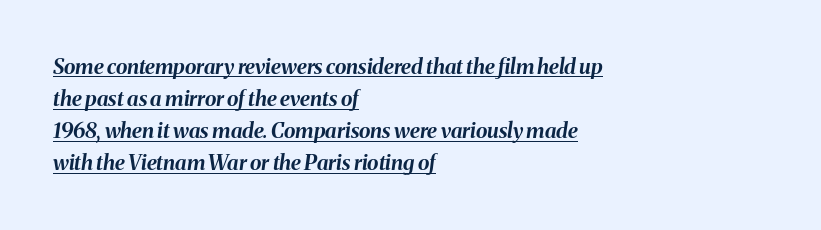
{"italic": "yes", "lean": "right", "slant_degrees": 8, "bold": "yes", "underline": "yes", "align": "left", "line_spacing": "normal", "line_spacing_ratio": 1.53, "letter_spacing": "normal", "letter_spacing_em": 0.0, "glyph_px": 21}
